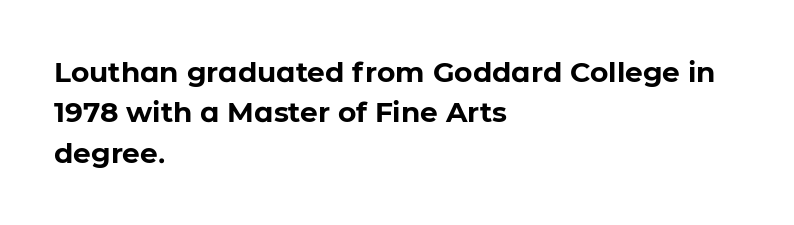
{"serif": "no", "italic": "no", "bold": "yes", "weight": "bold", "width": "normal", "stroke_contrast": "low", "x_height": "medium", "monospaced": "no", "underline": "no", "align": "left", "line_spacing": "normal", "line_spacing_ratio": 1.44, "letter_spacing": "normal", "letter_spacing_em": 0.0, "glyph_px": 28}
